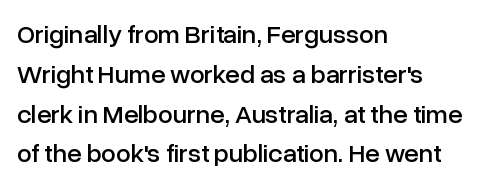
The image shows 26 px text type, upright; set left-aligned, normal line spacing (1.53x), normal letter spacing, not underlined.
